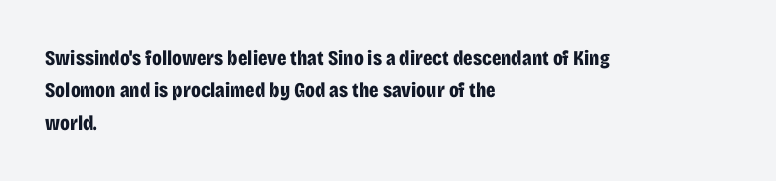
{"italic": "no", "bold": "yes", "underline": "no", "align": "left", "line_spacing": "normal", "line_spacing_ratio": 1.54, "letter_spacing": "normal", "letter_spacing_em": 0.0, "glyph_px": 21}
